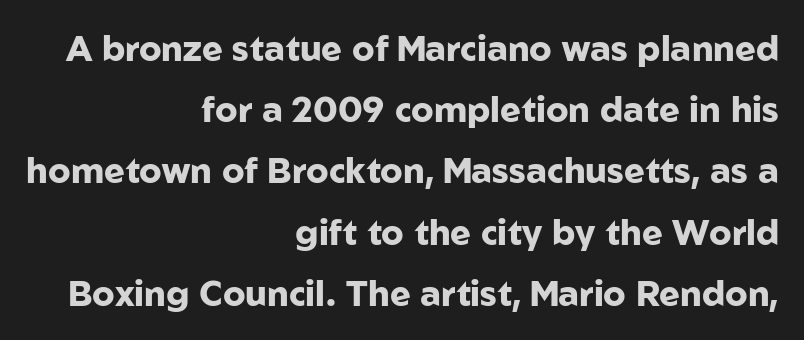
Check under the words: just untouched page. This sample uses plain, unmodified letter spacing. Heavy, bold letterforms. A roman cut, with each character standing at attention. This sample uses a sans-serif face.
